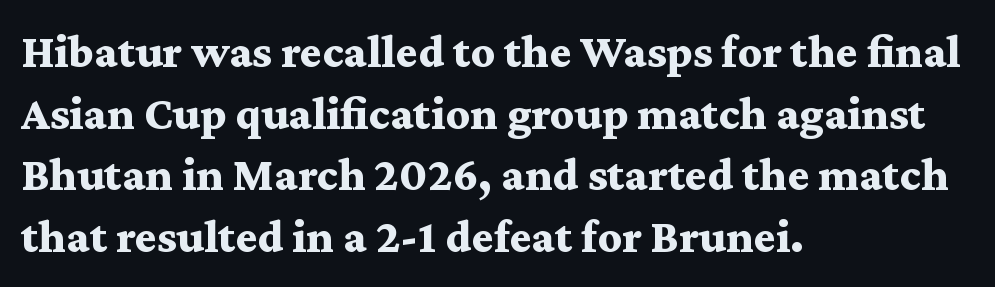
The image shows 47 px bold, wide serif type, upright; set left-aligned, normal line spacing (1.31x), normal letter spacing, not underlined; medium stroke contrast and a medium x-height.
